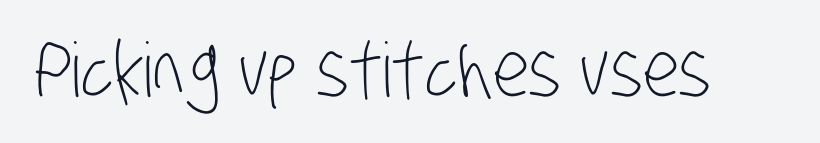
The image shows 75 px light, condensed sans-serif type; set normal letter spacing, not underlined; low stroke contrast and a large x-height.
